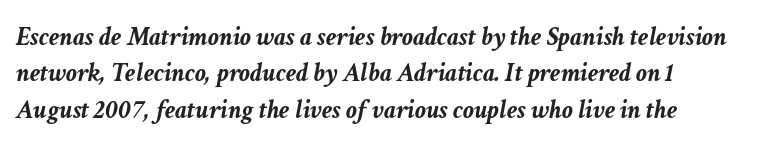
{"italic": "yes", "lean": "right", "slant_degrees": 11, "bold": "yes", "underline": "no", "line_spacing": "normal", "line_spacing_ratio": 1.35, "letter_spacing": "normal", "letter_spacing_em": 0.0, "glyph_px": 27}
